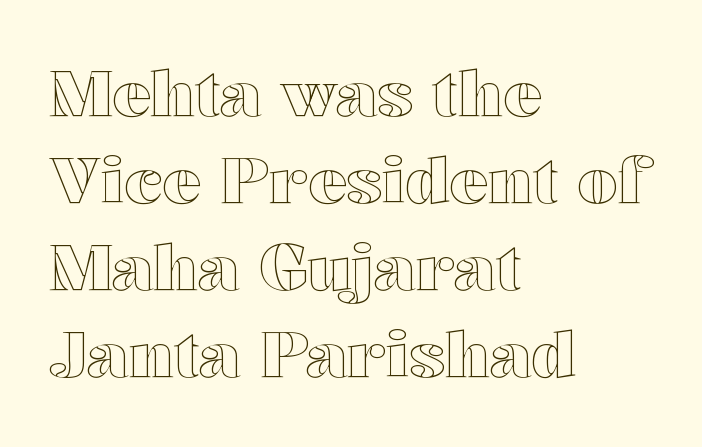
A bare baseline throughout the passage. Is there much room between lines? A standard amount, neither cramped nor airy. A typesetter would call this proportional, since set widths differ per character. The face used here is rendered with its standard letterfit. Line starts are locked; line ends wander. Do the letters lean? They stand straight.
